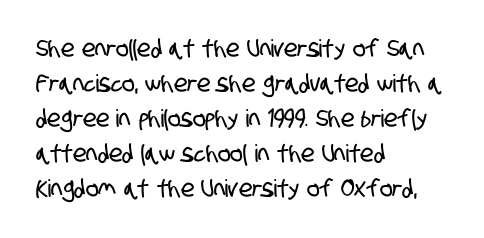
{"underline": "no", "align": "left", "line_spacing": "normal", "line_spacing_ratio": 1.46, "letter_spacing": "normal", "letter_spacing_em": 0.0, "glyph_px": 24}
